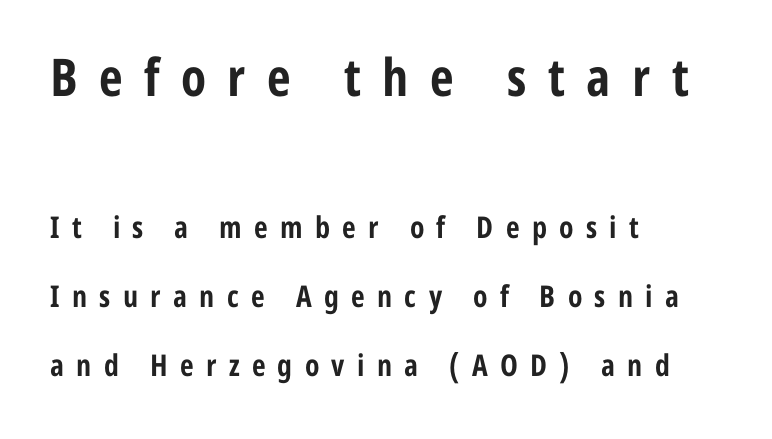
{"serif": "no", "italic": "no", "bold": "yes", "weight": "bold", "width": "condensed", "stroke_contrast": "low", "x_height": "medium", "monospaced": "no", "underline": "no", "align": "left", "line_spacing": "loose", "line_spacing_ratio": 2.3, "letter_spacing": "wide", "letter_spacing_em": 0.41, "larger_block": "first", "size_ratio": 1.73, "glyph_px": 52}
